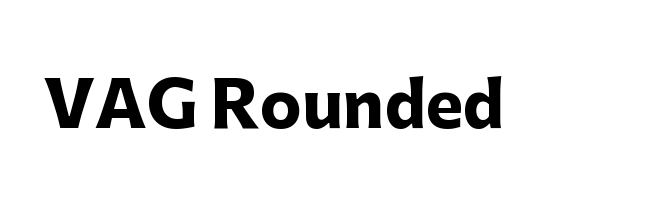
Set as a true bold cut, around the 700 mark. The typography opts for an upright posture over an oblique one. Check where the strokes stop: nothing finishes them off — pure sans. Spacing verdict: proportional, widths tailored to each character.
